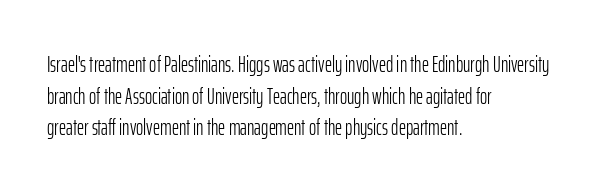
{"italic": "no", "bold": "no", "underline": "no", "align": "left", "line_spacing": "normal", "line_spacing_ratio": 1.44, "letter_spacing": "normal", "letter_spacing_em": 0.0, "glyph_px": 22}
